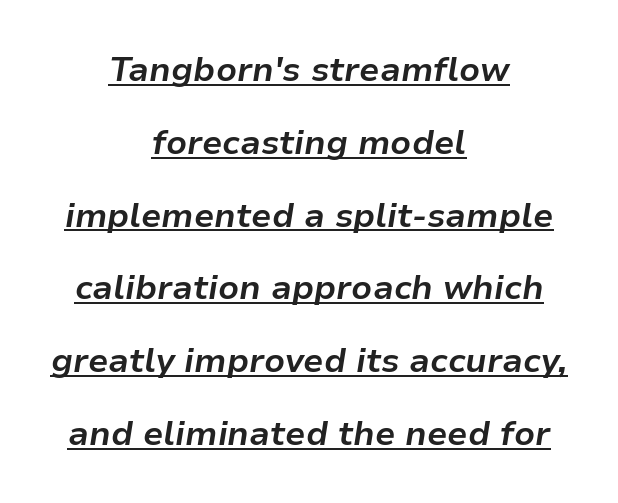
Q: Is the text bold? A: Yes.
Q: Is the text italic (slanted)? A: Yes, it leans right by about 9 degrees.
Q: Is the text underlined? A: Yes.
Q: How is the paragraph aligned? A: Centered.
Q: Is the spacing between letters normal or unusually wide? A: Normal.
Q: Is the spacing between lines tight, normal or loose? A: Loose.
Q: Width (condensed, normal, or wide)? A: Normal.
Q: Stroke contrast? A: Low.
Q: x-height? A: Medium.
Q: Monospaced? A: No.
